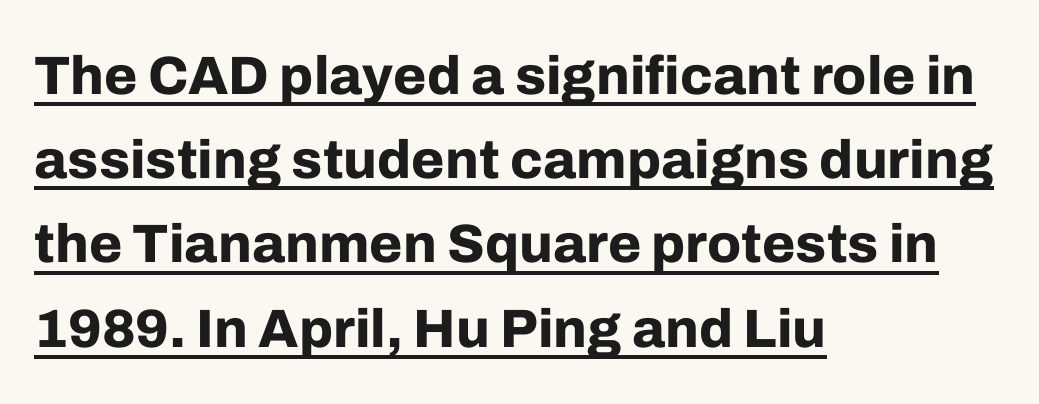
A typesetter would call this leading conventional body-copy spacing. Rendered with straight, roman letterforms. If you drew a ruler down the left edge, every line would touch it. Default kerning and tracking; the words read as compact shapes. Set as a true bold cut, around the 700 mark.
